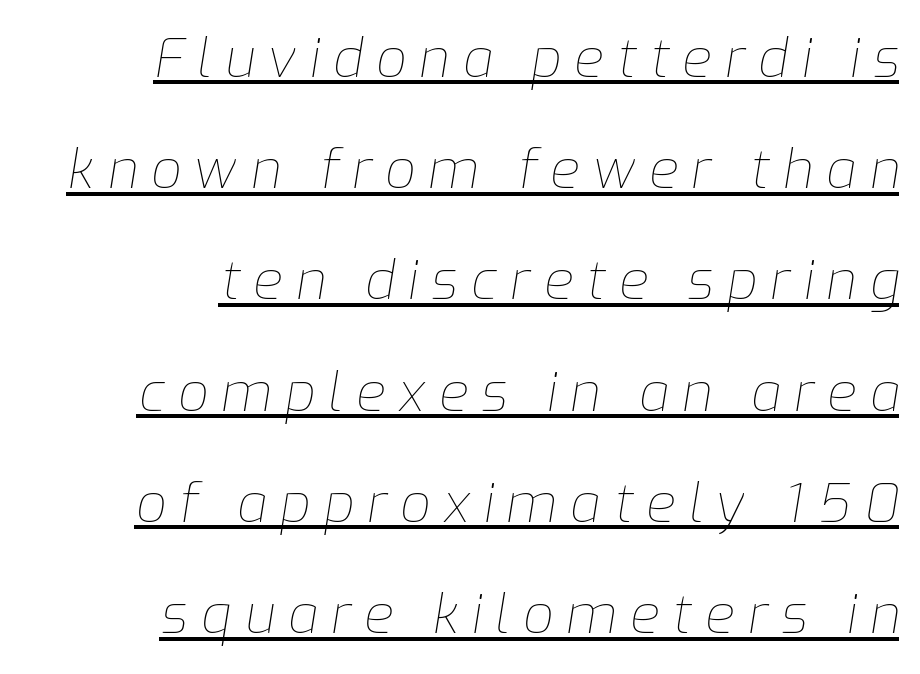
The image shows 54 px thin type, italic (leaning right); set right-aligned, loose line spacing (2.06x), unusually wide letter spacing (+0.24 em), underlined; low stroke contrast and a medium x-height.
